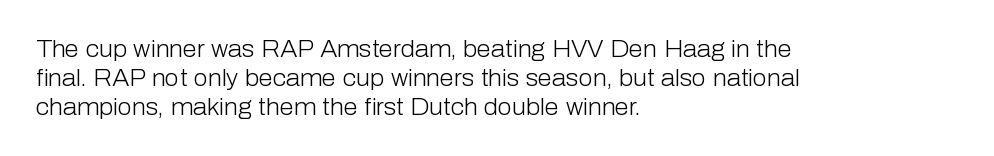
Q: Is the text bold? A: No.
Q: Is the text italic (slanted)? A: No, it is upright.
Q: Is the text underlined? A: No.
Q: How is the paragraph aligned? A: Left-aligned.
Q: Is the spacing between letters normal or unusually wide? A: Normal.
Q: Is the spacing between lines tight, normal or loose? A: Normal.
